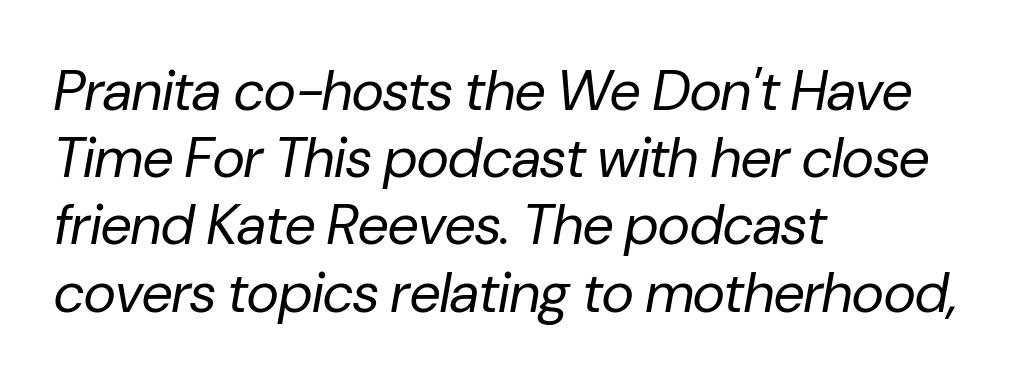
Visually the block forms a straight wall on the left and a jagged coastline on the right. Honestly, the letter spacing is just normal — you wouldn't notice it. Spacing verdict: proportional, widths tailored to each character. Any mark beneath the type? The region is blank.
